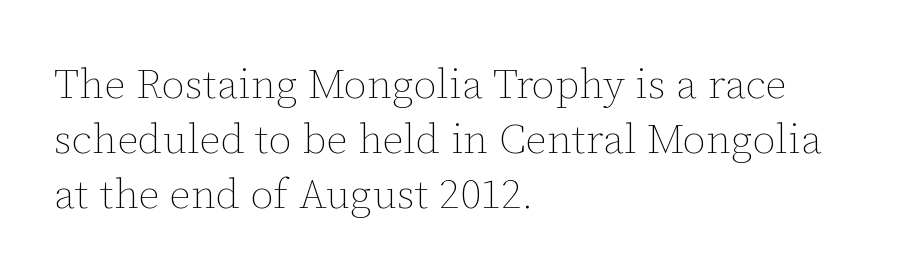
The image shows 42 px thin type, upright; set left-aligned, normal line spacing (1.31x), normal letter spacing, not underlined; low stroke contrast and a medium x-height.
